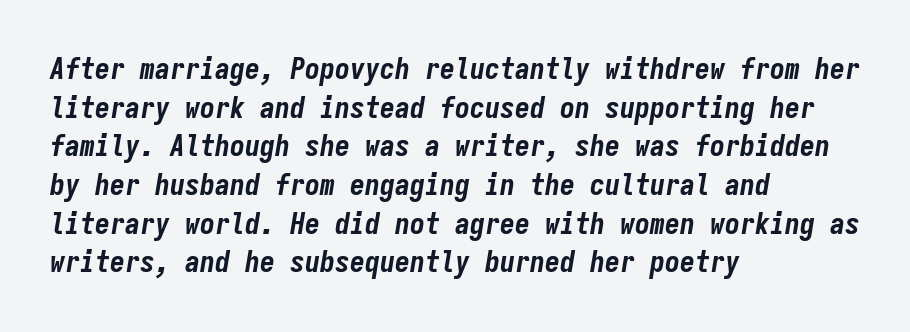
Each line starts at the same left margin while the right side varies. Look at the tracking — it's just the regular setting, nothing added. Monospaced: the letters line up in strict vertical columns. Lines of text with bare space underneath. Caption: bold face, heavy strokes.
